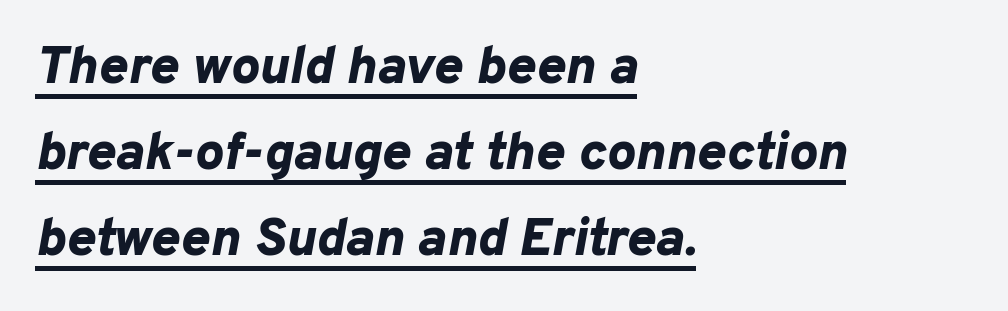
Q: Is the text bold? A: Yes.
Q: Is the text italic (slanted)? A: Yes, it leans right by about 10 degrees.
Q: Is the text underlined? A: Yes.
Q: How is the paragraph aligned? A: Left-aligned.
Q: Is the spacing between letters normal or unusually wide? A: Normal.
Q: Is the spacing between lines tight, normal or loose? A: Normal.
Q: Width (condensed, normal, or wide)? A: Normal.
Q: Stroke contrast? A: Low.
Q: x-height? A: Medium.
Q: Monospaced? A: No.
